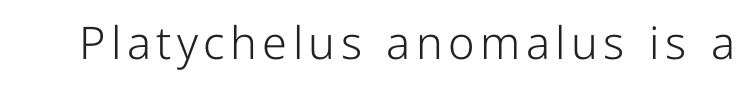
Q: Is the text bold? A: No.
Q: Is the text italic (slanted)? A: No, it is upright.
Q: Is the typeface a serif or a sans-serif typeface? A: Sans-serif.
Q: Is the text underlined? A: No.
Q: Width (condensed, normal, or wide)? A: Normal.
Q: Stroke contrast? A: Low.
Q: x-height? A: Medium.
Q: Monospaced? A: No.
